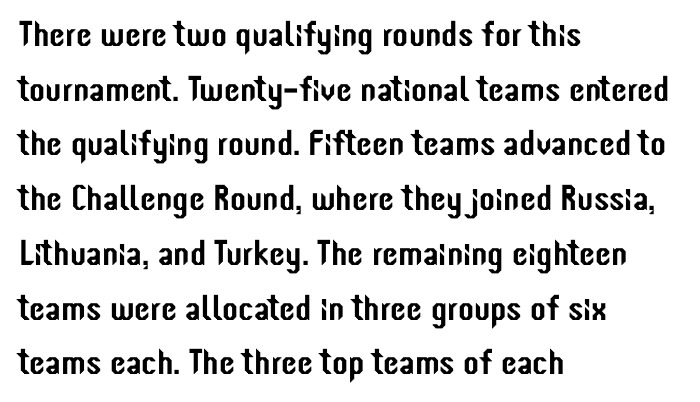
{"serif": "no", "italic": "no", "width": "condensed", "stroke_contrast": "low", "x_height": "medium", "monospaced": "no", "underline": "no", "align": "left", "line_spacing": "normal", "line_spacing_ratio": 1.52, "letter_spacing": "normal", "letter_spacing_em": 0.0, "glyph_px": 36}
